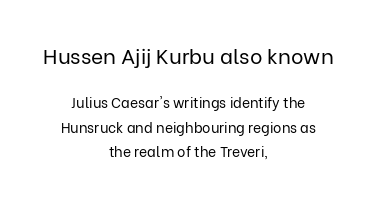
{"italic": "no", "bold": "no", "underline": "no", "align": "center", "line_spacing_ratio": 1.74, "letter_spacing": "normal", "letter_spacing_em": 0.0, "larger_block": "first", "size_ratio": 1.5, "glyph_px": 21}
